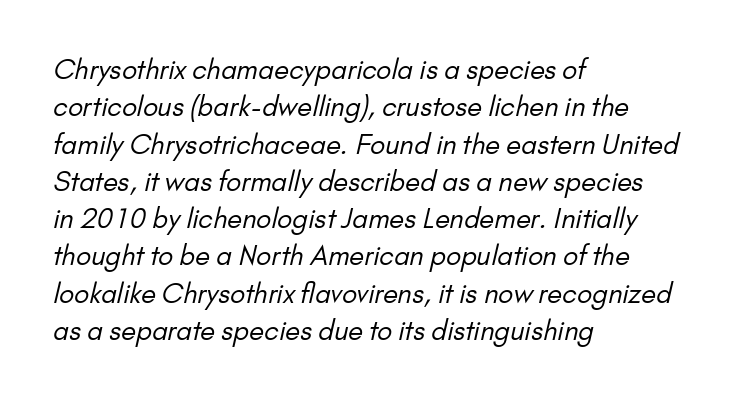
The image shows 27 px text type; set left-aligned, normal line spacing (1.38x), normal letter spacing, not underlined.
